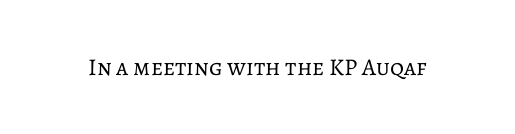
{"italic": "no", "bold": "no", "underline": "no", "letter_spacing": "normal", "letter_spacing_em": 0.0, "glyph_px": 24}
